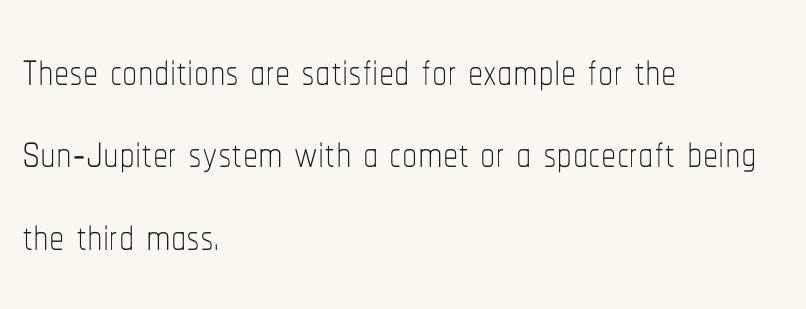
The image shows 61 px thin, condensed type, upright; set left-aligned, normal line spacing (1.35x), normal letter spacing, not underlined; low stroke contrast and a medium x-height.
